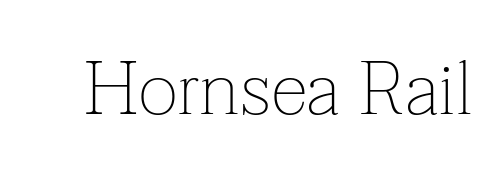
{"serif": "yes", "italic": "no", "bold": "no", "weight": "thin", "width": "normal", "stroke_contrast": "low", "x_height": "medium", "monospaced": "no", "underline": "no", "letter_spacing": "normal", "letter_spacing_em": 0.0, "glyph_px": 75}
